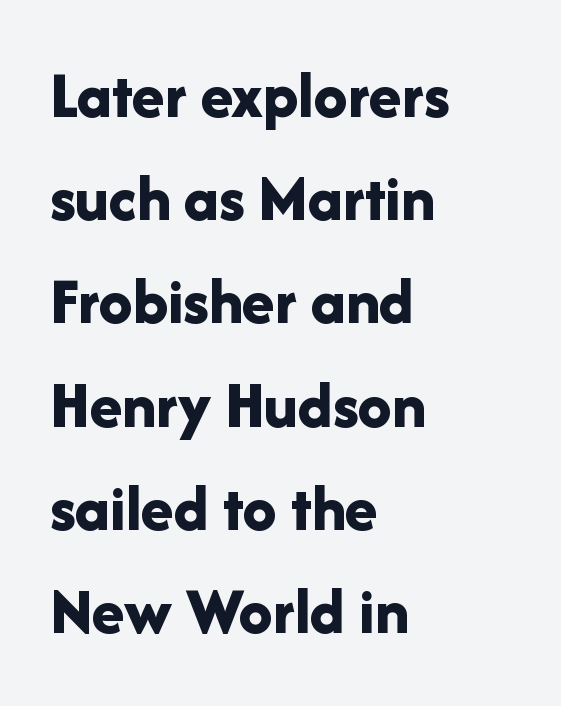
{"serif": "no", "italic": "no", "bold": "yes", "weight": "bold", "width": "normal", "stroke_contrast": "low", "x_height": "medium", "monospaced": "no", "underline": "no", "align": "left", "line_spacing": "normal", "line_spacing_ratio": 1.54, "letter_spacing": "normal", "letter_spacing_em": 0.0, "glyph_px": 67}
